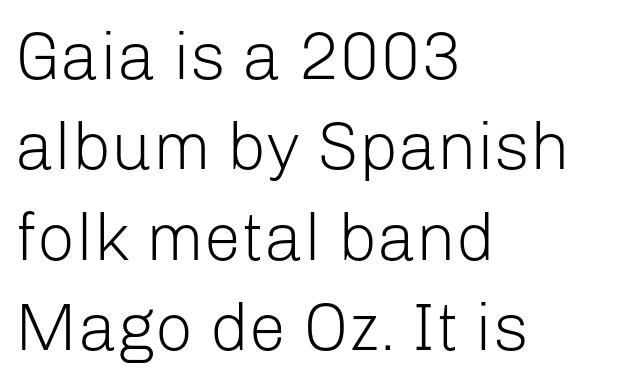
Q: Is the text bold? A: No.
Q: Is the text italic (slanted)? A: No, it is upright.
Q: Is the typeface a serif or a sans-serif typeface? A: Sans-serif.
Q: Is the text underlined? A: No.
Q: How is the paragraph aligned? A: Left-aligned.
Q: Is the spacing between letters normal or unusually wide? A: Normal.
Q: Is the spacing between lines tight, normal or loose? A: Normal.
Q: Width (condensed, normal, or wide)? A: Normal.
Q: Stroke contrast? A: Low.
Q: x-height? A: Medium.
Q: Monospaced? A: No.
